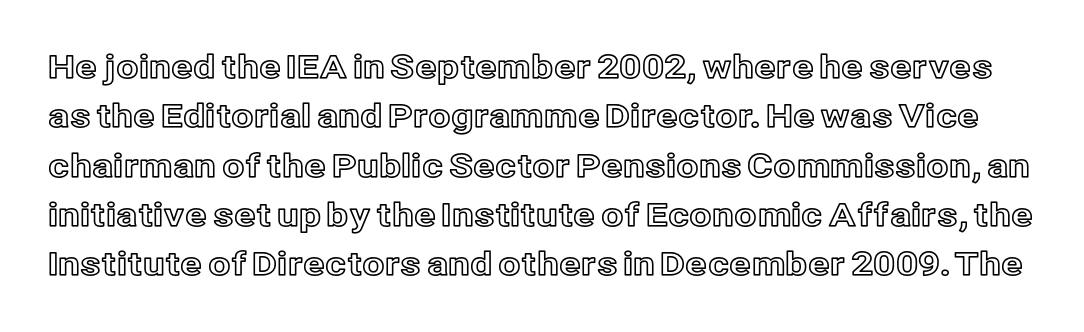
Q: Is the text italic (slanted)? A: No, it is upright.
Q: Is the text underlined? A: No.
Q: Is the spacing between letters normal or unusually wide? A: Normal.
Q: Is the spacing between lines tight, normal or loose? A: Normal.
Q: Width (condensed, normal, or wide)? A: Normal.
Q: x-height? A: Medium.
Q: Monospaced? A: No.
